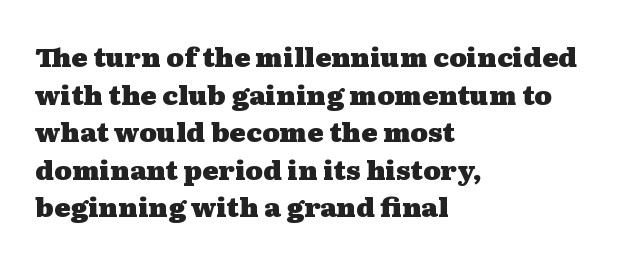
{"italic": "no", "bold": "yes", "underline": "no", "align": "left", "line_spacing": "normal", "line_spacing_ratio": 1.39, "letter_spacing": "normal", "letter_spacing_em": 0.0, "glyph_px": 27}
